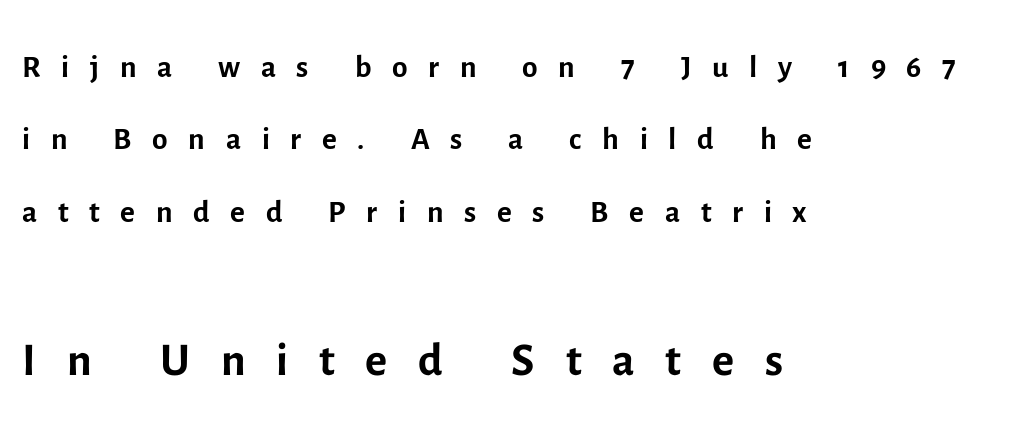
{"serif": "no", "italic": "no", "bold": "no", "weight": "regular", "width": "normal", "x_height": "medium", "monospaced": "no", "underline": "no", "align": "left", "line_spacing": "normal", "line_spacing_ratio": 1.61, "letter_spacing": "wide", "letter_spacing_em": 0.46, "larger_block": "second", "size_ratio": 1.49, "glyph_px": 67}
